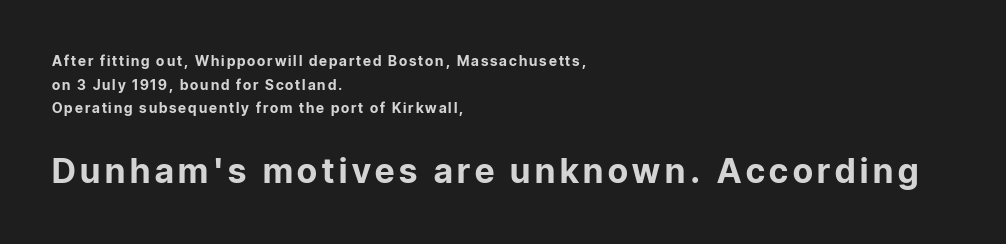
The image shows 34 px bold sans-serif type, upright; set left-aligned, normal line spacing (1.68x), not underlined; the second (bottom) block is 2.43x larger; low stroke contrast and a medium x-height.
